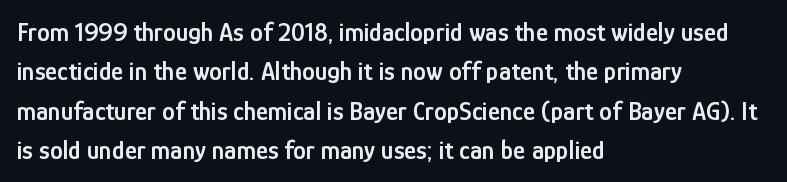
The image shows 26 px text type, upright; set left-aligned, normal line spacing (1.51x), normal letter spacing, not underlined.
